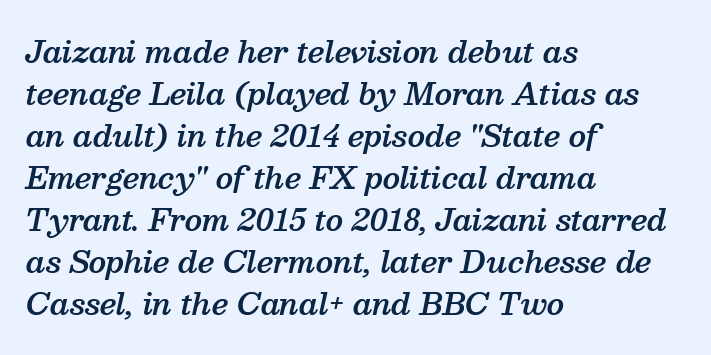
The image shows 29 px semibold serif type, italic (leaning right); set left-aligned, normal line spacing (1.45x), normal letter spacing, not underlined; medium stroke contrast and a medium x-height.
